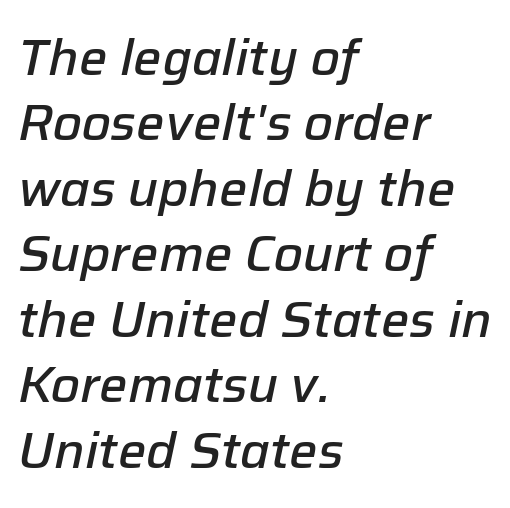
The strokes are fattened partway — semibold, not bold. One-word summary of the alignment: left. This sample has the flowing, uneven cadence of proportional lettering. The type is set solid horizontally, with unmodified tracking. The passage shown leans; its letterforms are oblique. Baseline-to-baseline distance is the conventional proportion of letter height.
